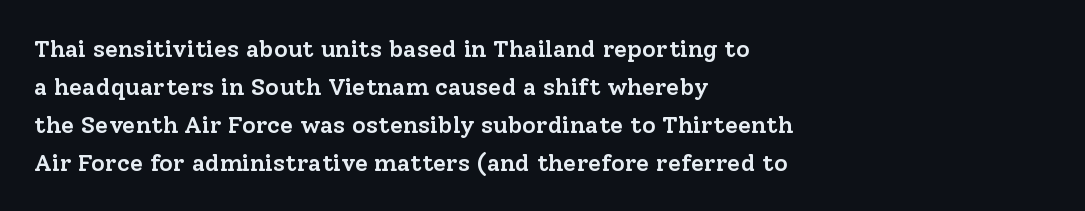
Q: Is the text bold? A: Semi-bold.
Q: Is the text italic (slanted)? A: No, it is upright.
Q: Is the text underlined? A: No.
Q: How is the paragraph aligned? A: Left-aligned.
Q: Is the spacing between letters normal or unusually wide? A: Normal.
Q: Is the spacing between lines tight, normal or loose? A: Normal.
